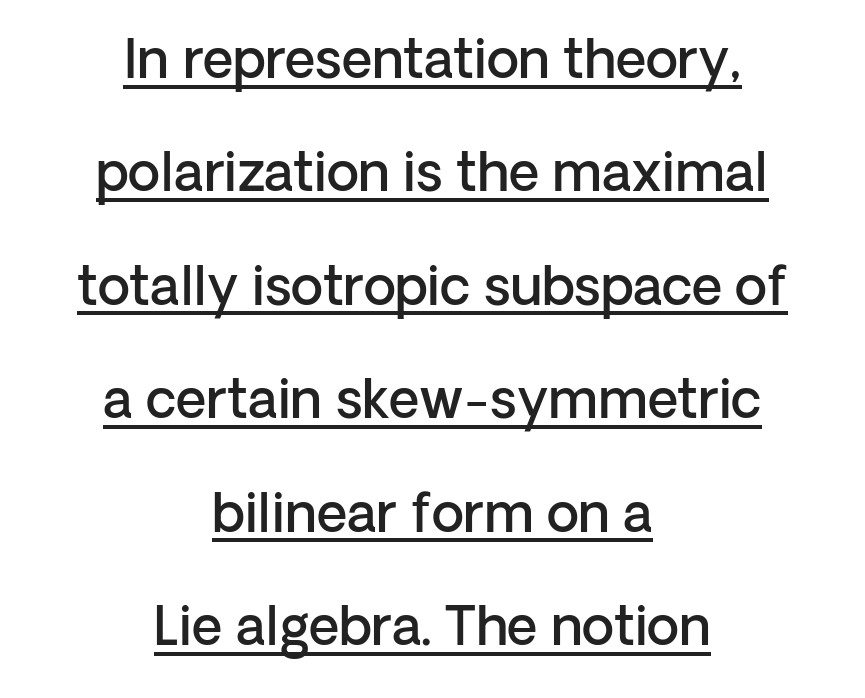
The image shows 53 px semibold sans-serif type, upright; set centered, loose line spacing (2.14x), normal letter spacing, underlined; low stroke contrast and a medium x-height.
